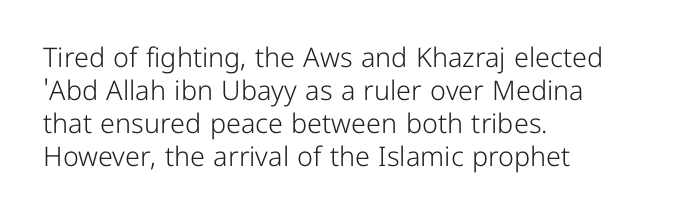
The image shows 27 px text type, upright; set left-aligned, line spacing 1.22x, normal letter spacing, not underlined.
